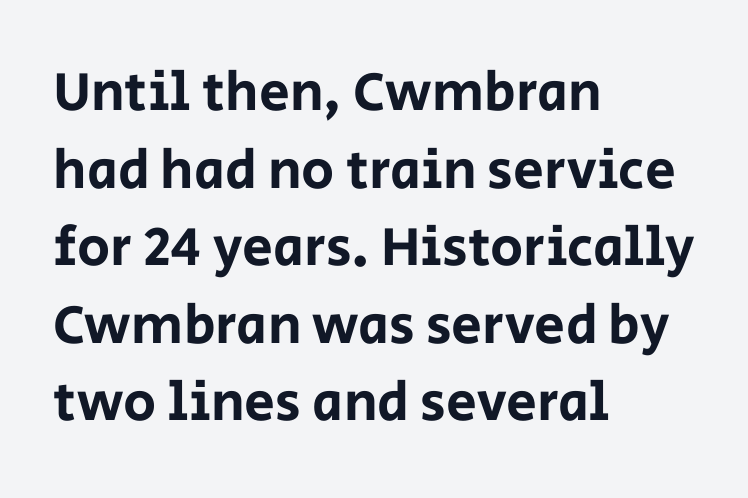
Q: Is the text italic (slanted)? A: No, it is upright.
Q: Is the typeface a serif or a sans-serif typeface? A: Sans-serif.
Q: Is the text underlined? A: No.
Q: How is the paragraph aligned? A: Left-aligned.
Q: Is the spacing between letters normal or unusually wide? A: Normal.
Q: Is the spacing between lines tight, normal or loose? A: Normal.
Q: Width (condensed, normal, or wide)? A: Normal.
Q: Stroke contrast? A: Low.
Q: x-height? A: Large.
Q: Monospaced? A: No.
